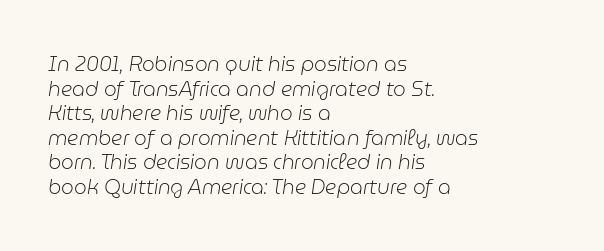
The image shows 20 px text type, italic (leaning right); set left-aligned, line spacing 1.23x, normal letter spacing, not underlined.
